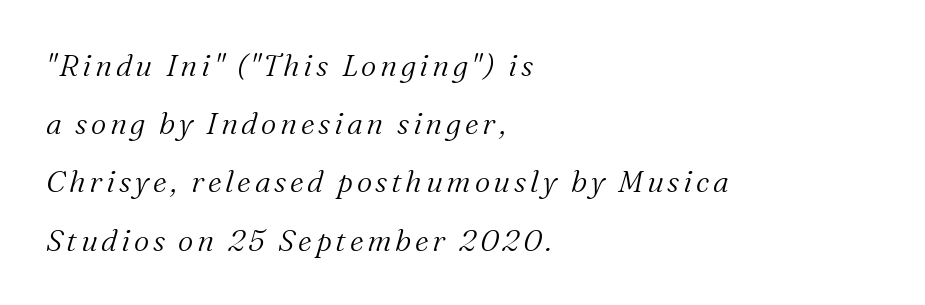
The image shows 30 px light serif type, italic (leaning right); set left-aligned, loose line spacing (1.94x), not underlined; medium stroke contrast and a medium x-height.
